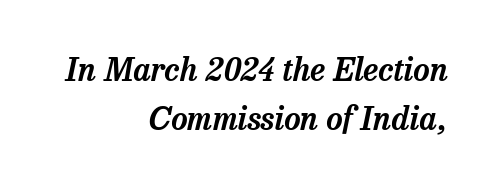
The face used here is rendered with its standard letterfit. The leading is moderate, giving the passage an even texture. Yep, that's italic — everything's leaning. The text was rendered using a seriffed face with decorative stroke endings.
